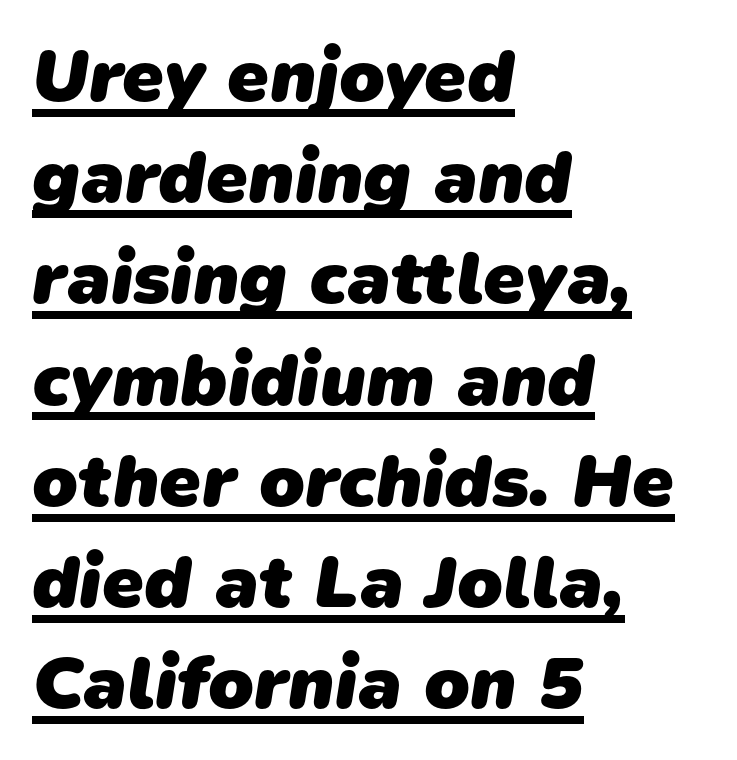
Looks like regular typesetting: each glyph gets only the width it needs. Weight check: bold — yes, fully. Characters follow at the spacing the type designer built in. This sample uses a sans-serif face.
